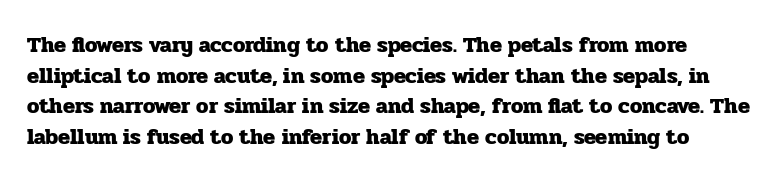
Evenly set lines give the paragraph a standard silhouette. Vertical strokes here are truly vertical. The space directly below the letters is spotless. How heavy is the stroke? Heavy — this is a bold. The rendering keeps characters at their native spacing.
